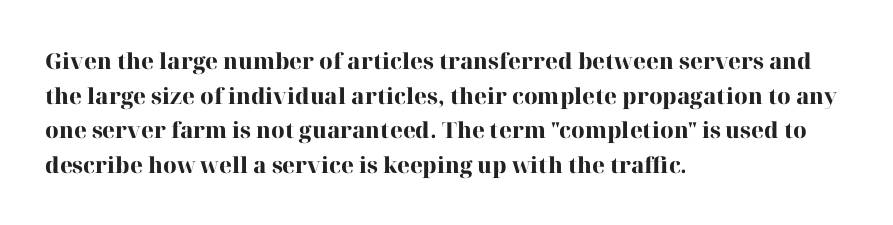
This sample uses an upright cut, with every glyph sitting square on the baseline. Whoever set this chose a conventional vertical rhythm. Students, note that the glyphs here touch the page at normal intervals. Strokes here are thick enough to call this a true bold.
